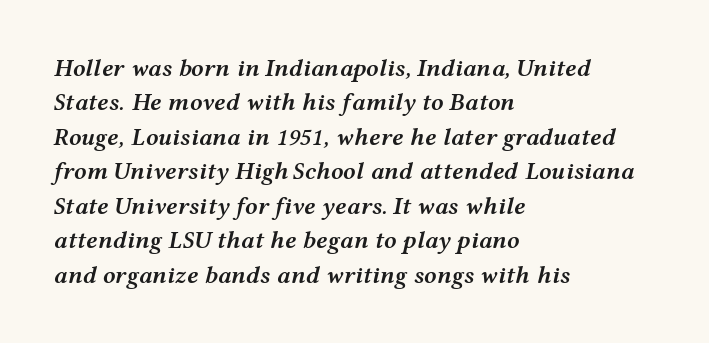
The image shows 25 px text type, italic (leaning right); set left-aligned, normal line spacing (1.38x), normal letter spacing, not underlined.
